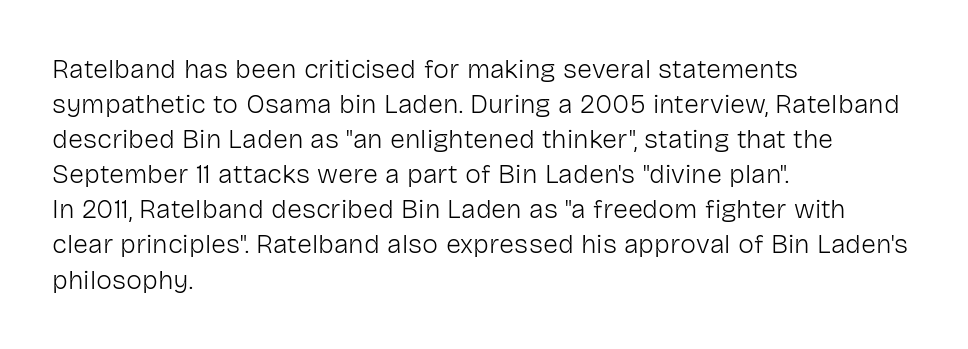
The image shows 27 px text type, upright; set left-aligned, normal line spacing (1.3x), normal letter spacing, not underlined.
